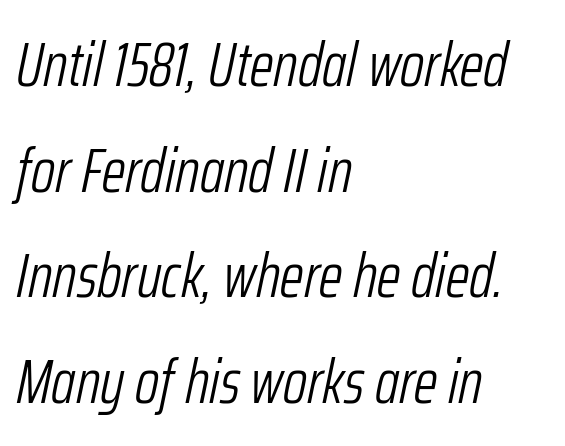
The strokes are not fattened; the text isn't bold. Students, note that the glyphs here touch the page at normal intervals. A typesetter would call this proportional, since set widths differ per character. Teacher's note: observe the even left margin — that is flush-left alignment. The passage shown is not underscored anywhere. Does the lettering tilt? It does — this is italic.
